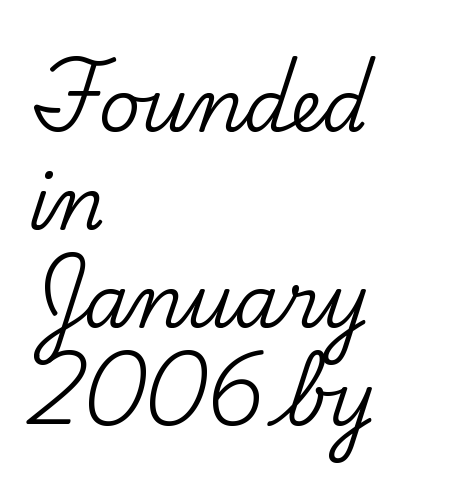
The image shows 72 px serif type; set left-aligned, normal line spacing (1.36x), normal letter spacing, not underlined; low stroke contrast and a small x-height.
